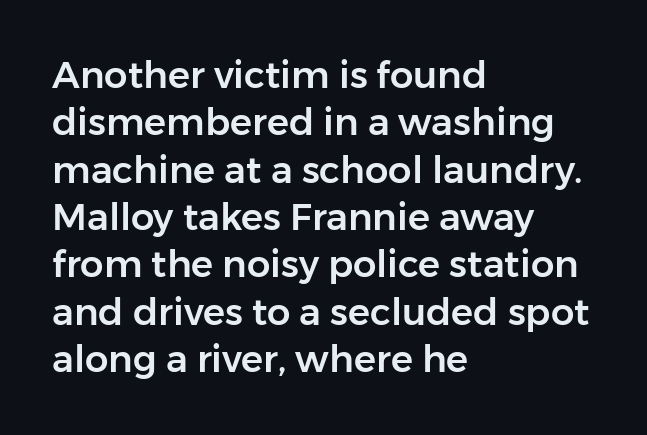
The image shows 37 px sans-serif type, upright; set left-aligned, normal line spacing (1.28x), normal letter spacing, not underlined; low stroke contrast and a medium x-height.
